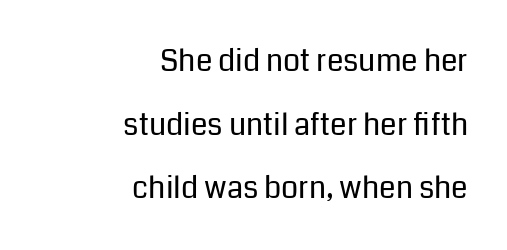
{"serif": "no", "italic": "no", "bold": "no", "weight": "regular", "width": "normal", "stroke_contrast": "low", "x_height": "medium", "monospaced": "no", "underline": "no", "align": "right", "line_spacing": "loose", "line_spacing_ratio": 2.12, "letter_spacing": "normal", "letter_spacing_em": 0.0, "glyph_px": 30}
